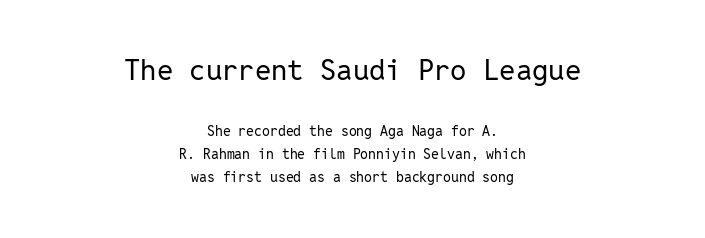
The image shows 29 px regular-weight sans-serif type, upright, monospaced; set centered, normal line spacing (1.65x), normal letter spacing, not underlined; the first (top) block is 2.07x larger; low stroke contrast and a medium x-height.
